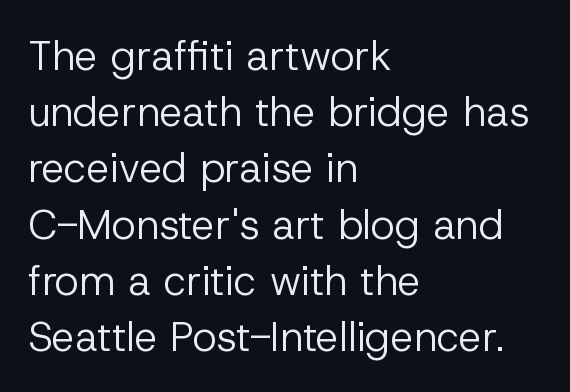
Q: Is the text bold? A: No.
Q: Is the text italic (slanted)? A: No, it is upright.
Q: Is the typeface a serif or a sans-serif typeface? A: Sans-serif.
Q: Is the text underlined? A: No.
Q: How is the paragraph aligned? A: Left-aligned.
Q: Is the spacing between letters normal or unusually wide? A: Normal.
Q: Is the spacing between lines tight, normal or loose? A: Normal.
Q: Width (condensed, normal, or wide)? A: Normal.
Q: Stroke contrast? A: Low.
Q: x-height? A: Medium.
Q: Monospaced? A: No.
